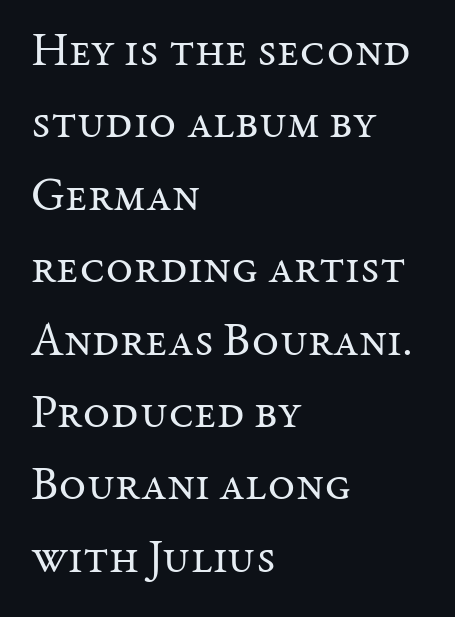
Q: Is the text bold? A: No.
Q: Is the text italic (slanted)? A: No, it is upright.
Q: Is the typeface a serif or a sans-serif typeface? A: Serif.
Q: Is the text underlined? A: No.
Q: How is the paragraph aligned? A: Left-aligned.
Q: Is the spacing between letters normal or unusually wide? A: Normal.
Q: Is the spacing between lines tight, normal or loose? A: Normal.
Q: Width (condensed, normal, or wide)? A: Normal.
Q: Stroke contrast? A: Medium.
Q: x-height? A: Medium.
Q: Monospaced? A: No.
